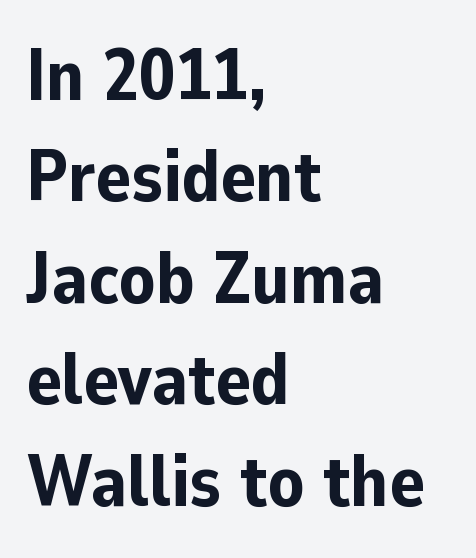
These lines are set flush left with a ragged right edge. Characters remain perfectly vertical along every line. Compared with typical paragraphs, the rows here are spaced about the same. I'd describe the lettering as bold — thick and assertive. Tracking here is standard; glyphs follow each other at the usual distance. The gap between lines stays unmarked.
